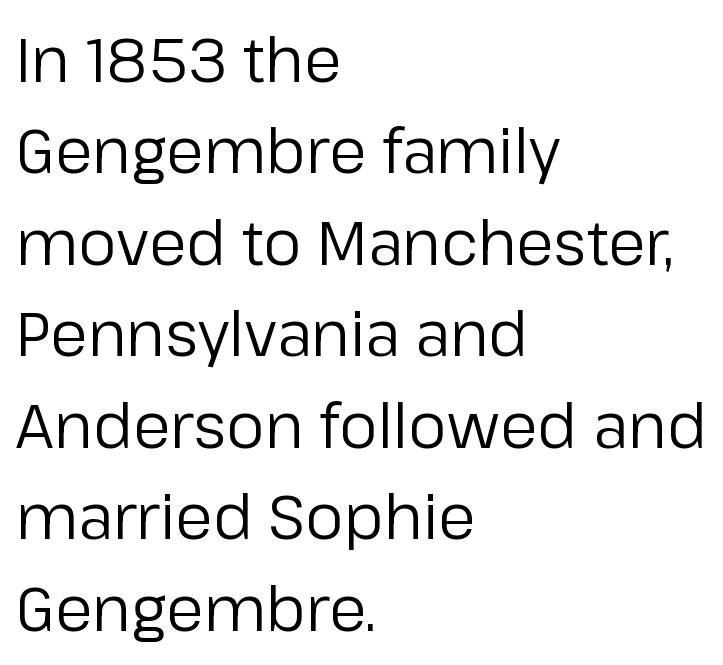
Q: Is the text bold? A: No.
Q: Is the text italic (slanted)? A: No, it is upright.
Q: Is the typeface a serif or a sans-serif typeface? A: Sans-serif.
Q: Is the text underlined? A: No.
Q: How is the paragraph aligned? A: Left-aligned.
Q: Is the spacing between letters normal or unusually wide? A: Normal.
Q: Is the spacing between lines tight, normal or loose? A: Normal.
Q: Width (condensed, normal, or wide)? A: Normal.
Q: Stroke contrast? A: Low.
Q: x-height? A: Medium.
Q: Monospaced? A: No.
